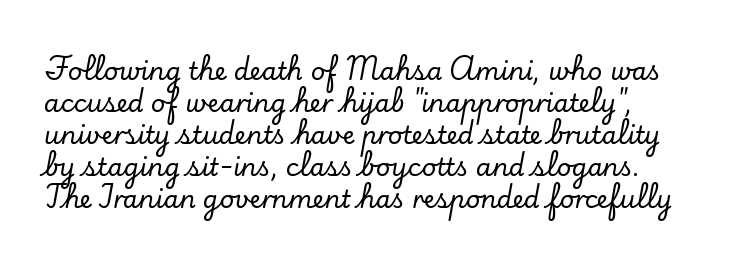
The image shows 25 px text type; set normal line spacing (1.28x), normal letter spacing, not underlined.
